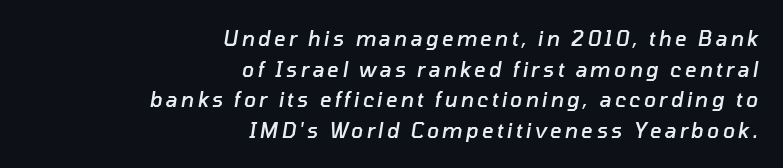
The image shows 20 px text type, italic (leaning right); set right-aligned, normal line spacing (1.53x), not underlined.
